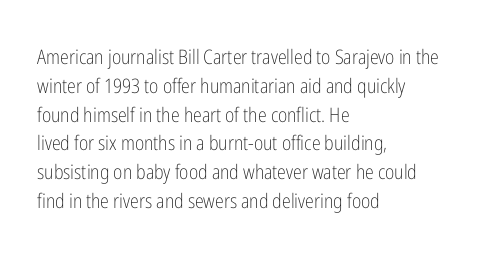
{"italic": "no", "bold": "no", "underline": "no", "align": "left", "line_spacing": "normal", "line_spacing_ratio": 1.44, "letter_spacing": "normal", "letter_spacing_em": 0.0, "glyph_px": 20}
